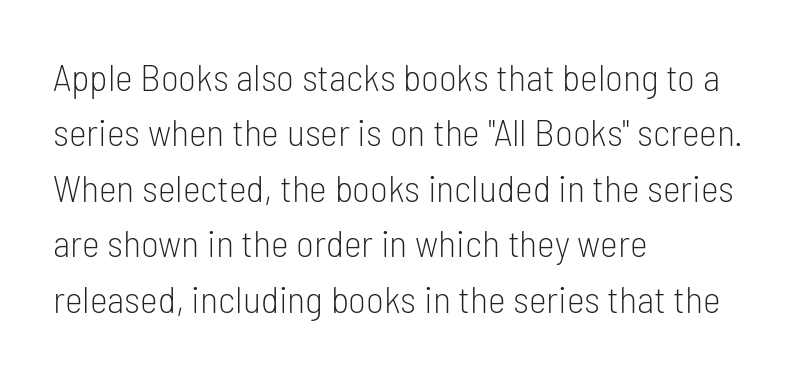
Q: Is the text bold? A: No.
Q: Is the text italic (slanted)? A: No, it is upright.
Q: Is the typeface a serif or a sans-serif typeface? A: Sans-serif.
Q: Is the text underlined? A: No.
Q: How is the paragraph aligned? A: Left-aligned.
Q: Is the spacing between letters normal or unusually wide? A: Normal.
Q: Is the spacing between lines tight, normal or loose? A: Normal.
Q: Width (condensed, normal, or wide)? A: Condensed.
Q: Stroke contrast? A: Low.
Q: x-height? A: Medium.
Q: Monospaced? A: No.
